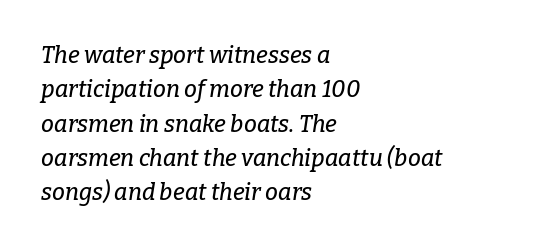
{"italic": "yes", "lean": "right", "slant_degrees": 9, "underline": "no", "align": "left", "line_spacing": "normal", "line_spacing_ratio": 1.49, "letter_spacing": "normal", "letter_spacing_em": 0.0, "glyph_px": 23}
